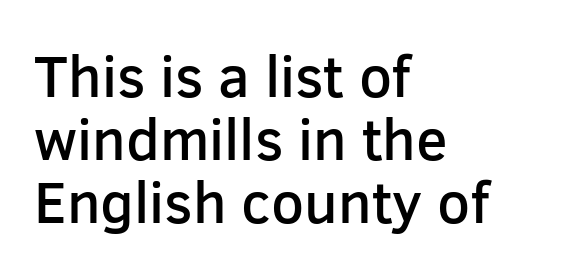
Q: Is the text bold? A: Semi-bold.
Q: Is the text italic (slanted)? A: No, it is upright.
Q: Is the typeface a serif or a sans-serif typeface? A: Sans-serif.
Q: Is the text underlined? A: No.
Q: How is the paragraph aligned? A: Left-aligned.
Q: Is the spacing between letters normal or unusually wide? A: Normal.
Q: Is the spacing between lines tight, normal or loose? A: Tight.
Q: Width (condensed, normal, or wide)? A: Normal.
Q: Stroke contrast? A: Low.
Q: x-height? A: Medium.
Q: Monospaced? A: No.
